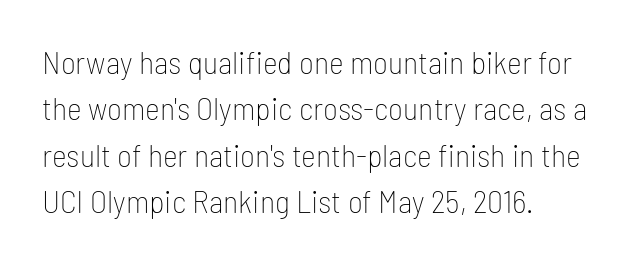
Q: Is the text bold? A: No.
Q: Is the text italic (slanted)? A: No, it is upright.
Q: Is the typeface a serif or a sans-serif typeface? A: Sans-serif.
Q: Is the text underlined? A: No.
Q: How is the paragraph aligned? A: Left-aligned.
Q: Is the spacing between letters normal or unusually wide? A: Normal.
Q: Is the spacing between lines tight, normal or loose? A: Normal.
Q: Width (condensed, normal, or wide)? A: Condensed.
Q: Stroke contrast? A: Low.
Q: x-height? A: Medium.
Q: Monospaced? A: No.
